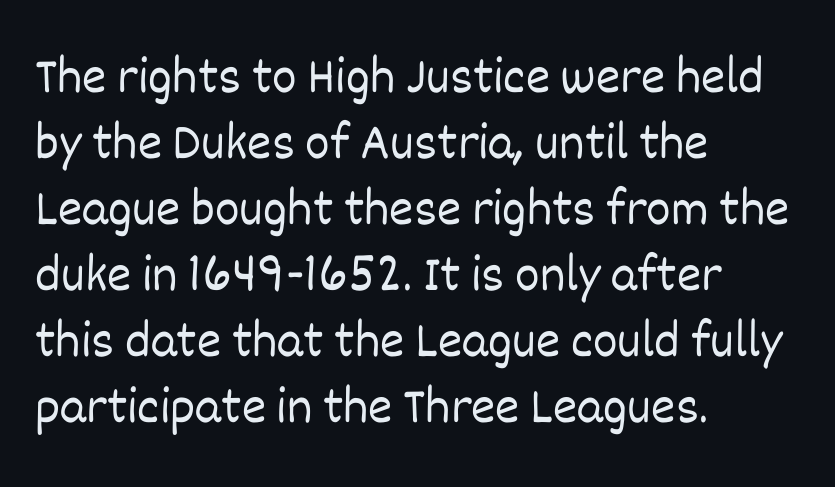
Q: Is the text bold? A: No.
Q: Is the text italic (slanted)? A: No, it is upright.
Q: Is the text underlined? A: No.
Q: How is the paragraph aligned? A: Left-aligned.
Q: Is the spacing between letters normal or unusually wide? A: Normal.
Q: Is the spacing between lines tight, normal or loose? A: Normal.
Q: Width (condensed, normal, or wide)? A: Normal.
Q: Stroke contrast? A: Low.
Q: x-height? A: Large.
Q: Monospaced? A: No.
